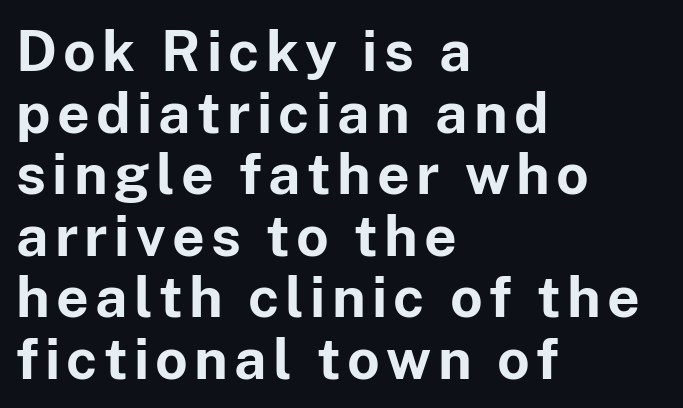
Q: Is the text bold? A: Yes.
Q: Is the text italic (slanted)? A: No, it is upright.
Q: Is the typeface a serif or a sans-serif typeface? A: Sans-serif.
Q: Is the text underlined? A: No.
Q: How is the paragraph aligned? A: Left-aligned.
Q: Is the spacing between lines tight, normal or loose? A: Tight.
Q: Width (condensed, normal, or wide)? A: Normal.
Q: Stroke contrast? A: Low.
Q: x-height? A: Medium.
Q: Monospaced? A: No.
